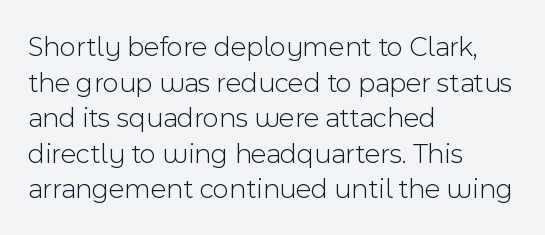
Q: Is the text bold? A: No.
Q: Is the text italic (slanted)? A: No, it is upright.
Q: Is the typeface a serif or a sans-serif typeface? A: Sans-serif.
Q: Is the text underlined? A: No.
Q: How is the paragraph aligned? A: Left-aligned.
Q: Is the spacing between letters normal or unusually wide? A: Normal.
Q: Is the spacing between lines tight, normal or loose? A: Normal.
Q: Width (condensed, normal, or wide)? A: Normal.
Q: x-height? A: Medium.
Q: Monospaced? A: No.
